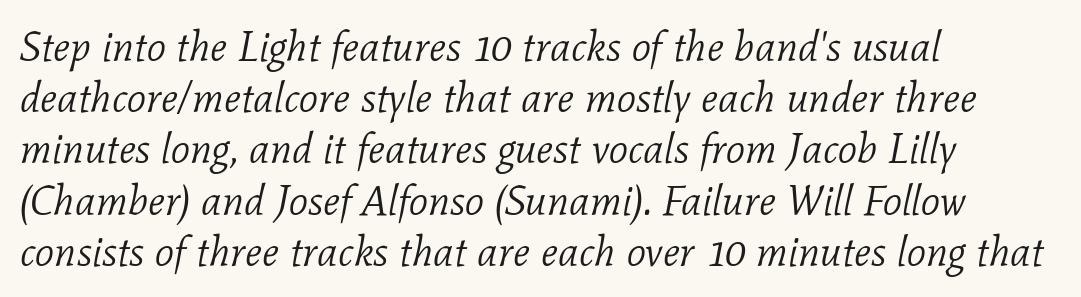
Q: Is the text bold? A: No.
Q: Is the text italic (slanted)? A: Yes, it leans right by about 11 degrees.
Q: Is the typeface a serif or a sans-serif typeface? A: Serif.
Q: Is the text underlined? A: No.
Q: How is the paragraph aligned? A: Left-aligned.
Q: Is the spacing between letters normal or unusually wide? A: Normal.
Q: Width (condensed, normal, or wide)? A: Normal.
Q: Stroke contrast? A: Low.
Q: x-height? A: Medium.
Q: Monospaced? A: No.
